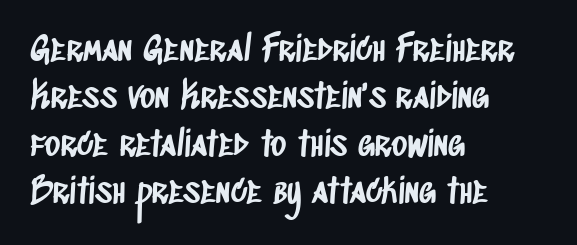
The image shows 34 px condensed sans-serif type; set left-aligned, normal line spacing (1.39x), normal letter spacing, not underlined; low stroke contrast and a large x-height.
